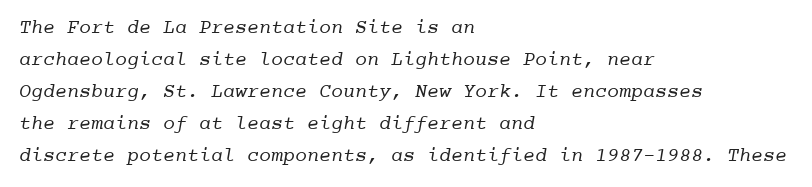
{"bold": "no", "underline": "no", "align": "left", "line_spacing": "normal", "line_spacing_ratio": 1.6, "letter_spacing": "normal", "letter_spacing_em": 0.0, "glyph_px": 20}
